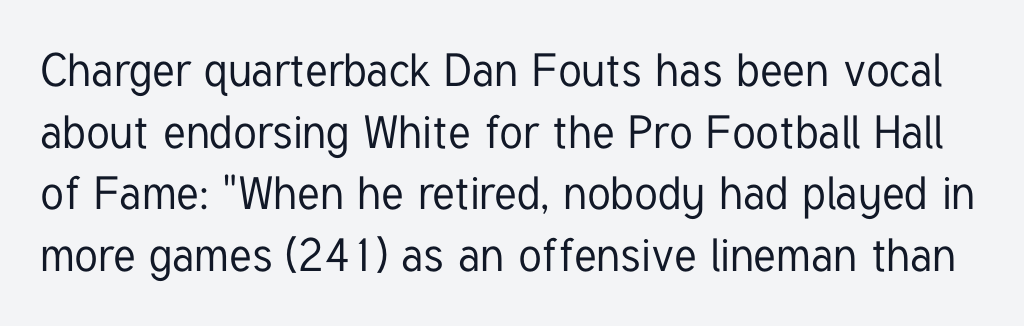
{"serif": "no", "italic": "no", "width": "condensed", "stroke_contrast": "low", "x_height": "medium", "monospaced": "no", "underline": "no", "line_spacing": "normal", "line_spacing_ratio": 1.34, "letter_spacing": "normal", "letter_spacing_em": 0.0, "glyph_px": 46}
